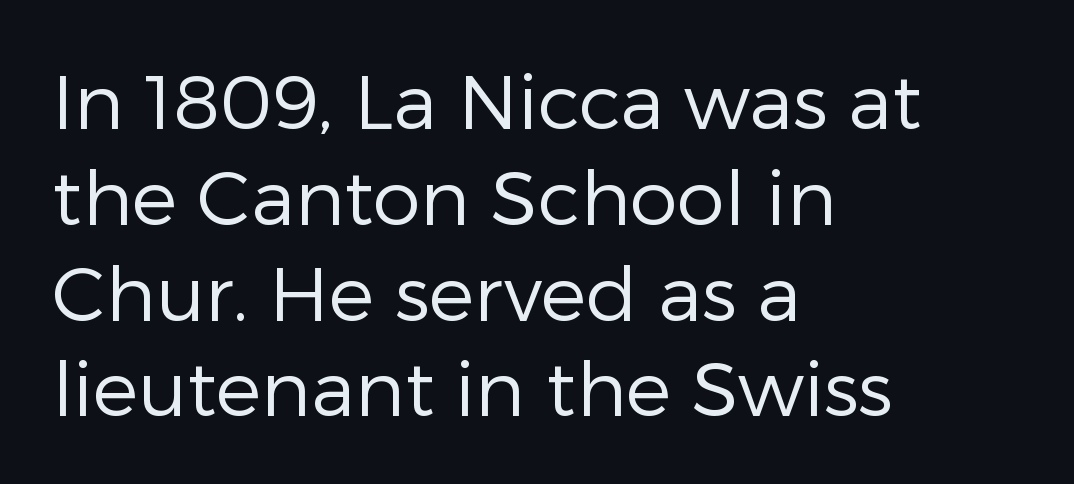
{"serif": "no", "italic": "no", "bold": "no", "weight": "regular", "width": "normal", "stroke_contrast": "low", "x_height": "medium", "monospaced": "no", "underline": "no", "align": "left", "line_spacing": "normal", "line_spacing_ratio": 1.26, "letter_spacing": "normal", "letter_spacing_em": 0.0, "glyph_px": 76}
